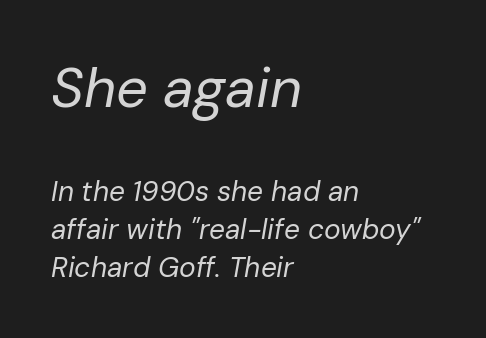
{"italic": "yes", "lean": "right", "slant_degrees": 10, "bold": "no", "weight": "regular", "width": "normal", "stroke_contrast": "low", "x_height": "medium", "monospaced": "no", "underline": "no", "align": "left", "line_spacing": "normal", "line_spacing_ratio": 1.37, "letter_spacing": "normal", "letter_spacing_em": 0.0, "larger_block": "first", "size_ratio": 2.0, "glyph_px": 56}
